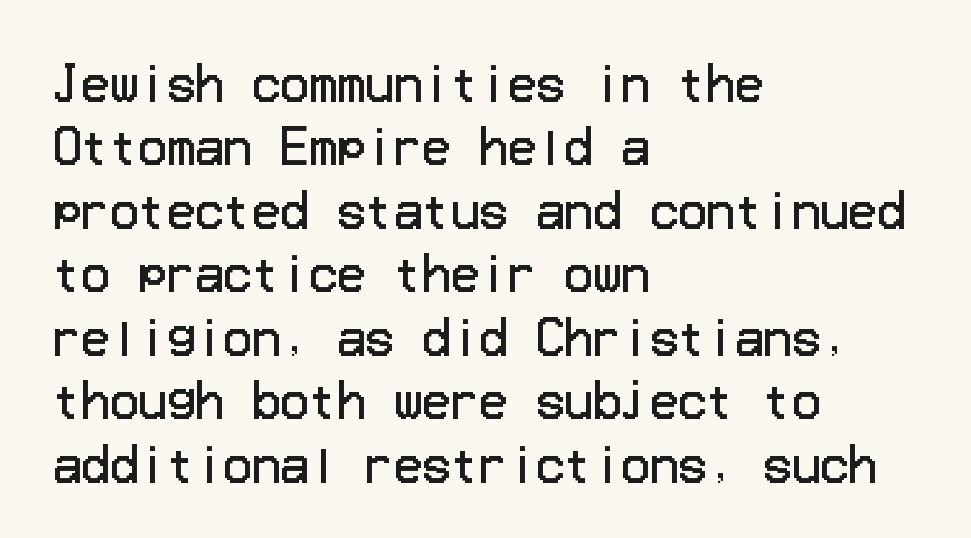
Q: Is the text bold? A: No.
Q: Is the text italic (slanted)? A: No, it is upright.
Q: Is the typeface a serif or a sans-serif typeface? A: Sans-serif.
Q: Is the text underlined? A: No.
Q: How is the paragraph aligned? A: Left-aligned.
Q: Is the spacing between letters normal or unusually wide? A: Normal.
Q: Is the spacing between lines tight, normal or loose? A: Normal.
Q: Width (condensed, normal, or wide)? A: Normal.
Q: Stroke contrast? A: Low.
Q: x-height? A: Medium.
